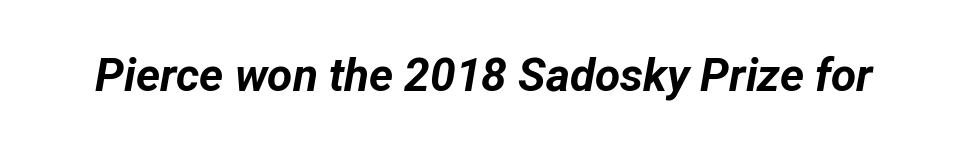
The image shows 46 px bold type, italic (leaning right); set normal letter spacing, not underlined; low stroke contrast and a medium x-height.
